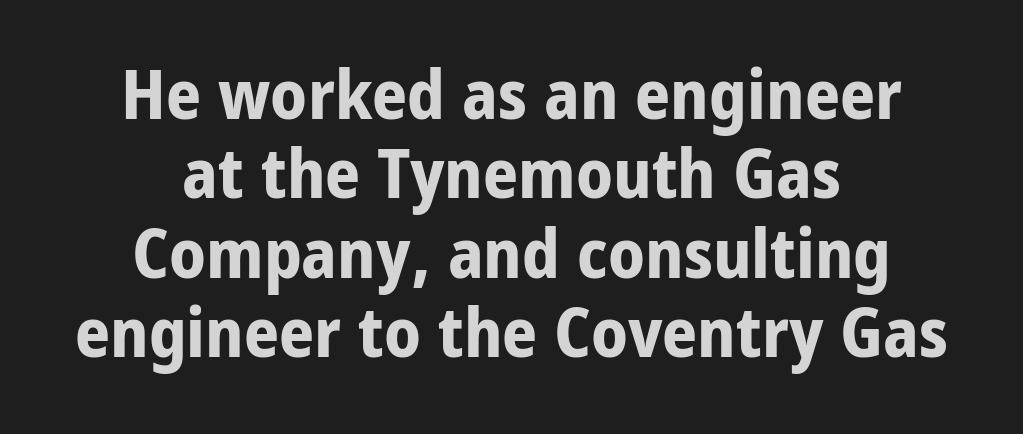
Q: Is the text bold? A: Yes.
Q: Is the text italic (slanted)? A: No, it is upright.
Q: Is the typeface a serif or a sans-serif typeface? A: Sans-serif.
Q: Is the text underlined? A: No.
Q: How is the paragraph aligned? A: Centered.
Q: Is the spacing between letters normal or unusually wide? A: Normal.
Q: Is the spacing between lines tight, normal or loose? A: Tight.
Q: Width (condensed, normal, or wide)? A: Condensed.
Q: Stroke contrast? A: Low.
Q: x-height? A: Large.
Q: Monospaced? A: No.
